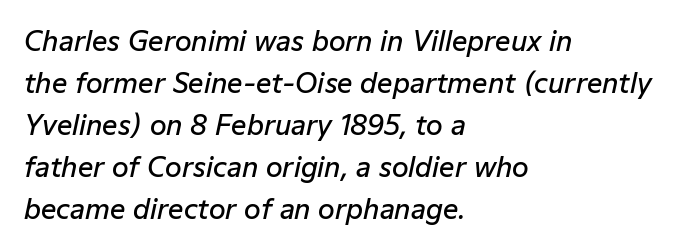
Q: Is the text bold? A: Semi-bold.
Q: Is the text italic (slanted)? A: Yes, it leans right by about 12 degrees.
Q: Is the text underlined? A: No.
Q: How is the paragraph aligned? A: Left-aligned.
Q: Is the spacing between letters normal or unusually wide? A: Normal.
Q: Is the spacing between lines tight, normal or loose? A: Normal.
